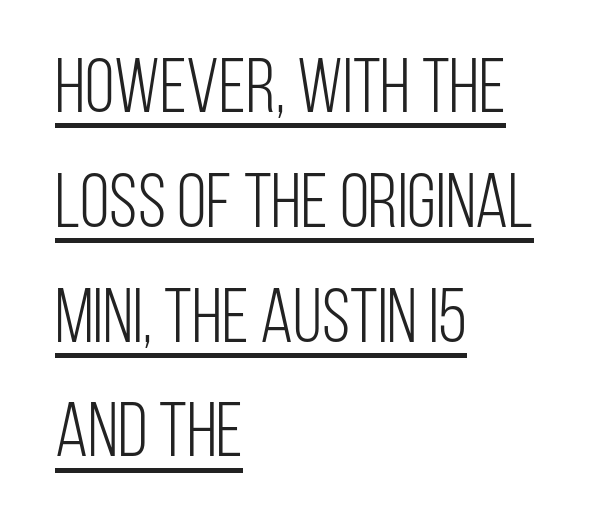
The image shows 76 px light, condensed sans-serif type, upright; set left-aligned, normal line spacing (1.51x), normal letter spacing, underlined; low stroke contrast and a large x-height.
